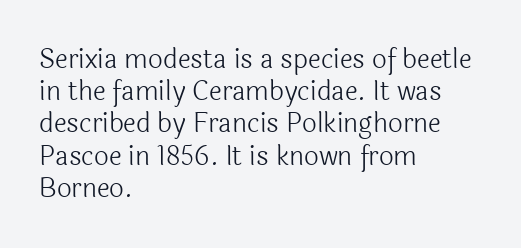
The image shows 26 px text type, upright; set left-aligned, line spacing 1.24x, normal letter spacing, not underlined.
